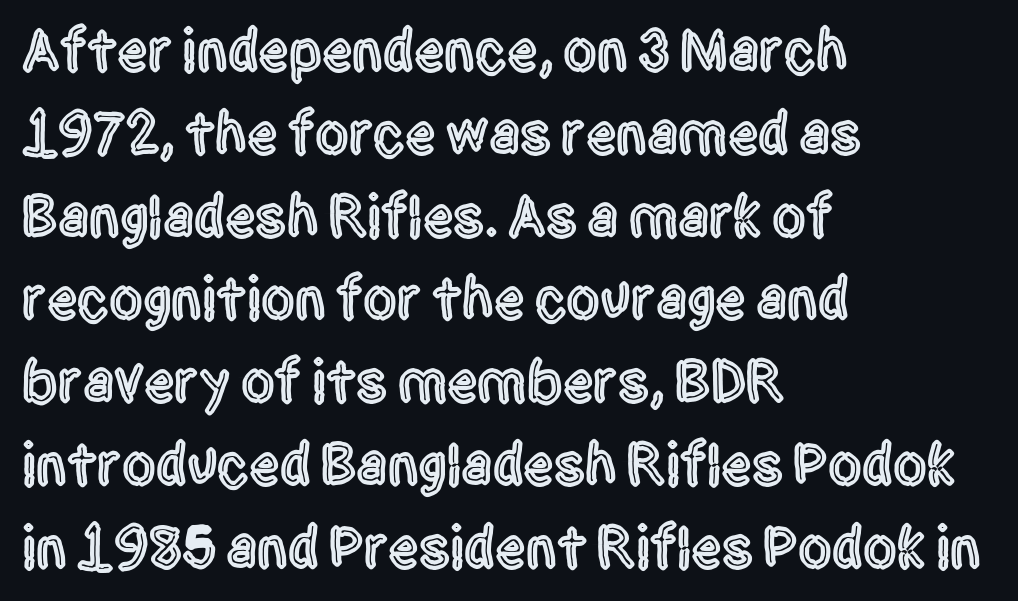
The image shows 60 px condensed sans-serif type, upright; set left-aligned, normal line spacing (1.38x), normal letter spacing, not underlined; a large x-height.
